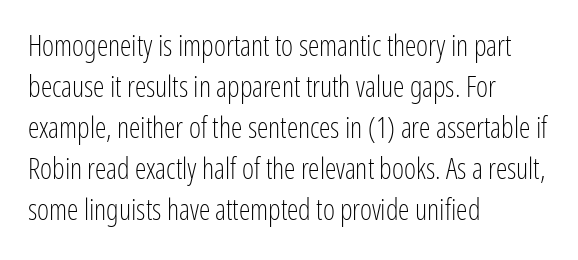
The image shows 29 px light, condensed sans-serif type, upright; set left-aligned, normal line spacing (1.41x), normal letter spacing, not underlined; low stroke contrast and a medium x-height.
